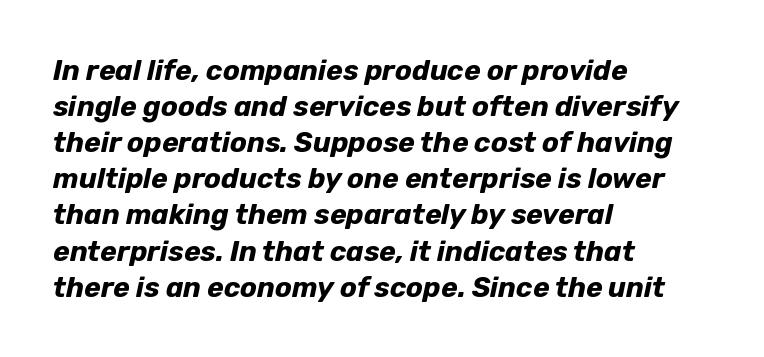
Rows of type keep a routine distance in the vertical direction. This is oblique type, the kind used for emphasis or titles. Compared with typical body copy, the letter spacing here is the same. The words here are not underlined. A dark, heavy texture on the line: the type is bold.
